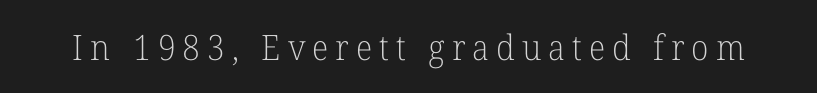
{"serif": "yes", "italic": "no", "bold": "no", "weight": "light", "width": "normal", "stroke_contrast": "low", "x_height": "medium", "monospaced": "no", "underline": "no", "letter_spacing": "wide", "letter_spacing_em": 0.2, "glyph_px": 35}
